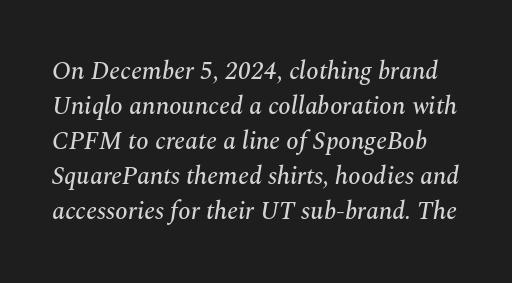
Students, observe: this is what conventionally led text looks like. There is no visible air inserted between adjacent glyphs. Style check: oblique. Descenders hang freely into open space.
